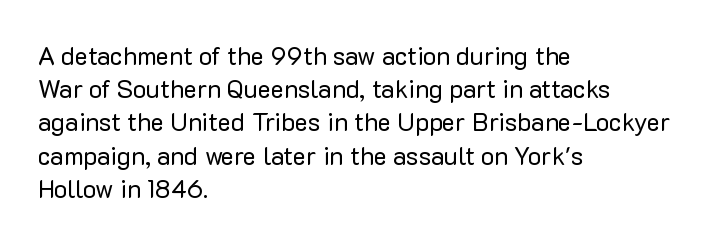
These lines sit exactly where default settings would place them. Decoration check: the copy has no underline. The typeface has the unassuming heft of standard copy or less. Horizontal alignment here is leftward, the default for most running prose.
